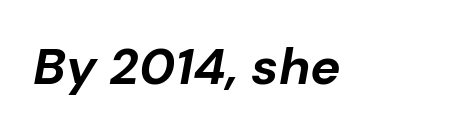
Q: Is the text bold? A: Yes.
Q: Is the text italic (slanted)? A: Yes, it leans right by about 10 degrees.
Q: Is the text underlined? A: No.
Q: Is the spacing between letters normal or unusually wide? A: Normal.
Q: Width (condensed, normal, or wide)? A: Normal.
Q: Stroke contrast? A: Low.
Q: x-height? A: Medium.
Q: Monospaced? A: No.
